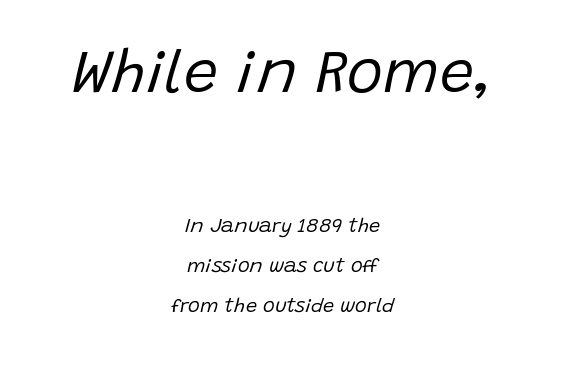
The image shows 61 px regular-weight type, italic (leaning right); set centered, loose line spacing (1.99x), normal letter spacing, not underlined; the first (top) block is 3.05x larger; low stroke contrast and a large x-height.
